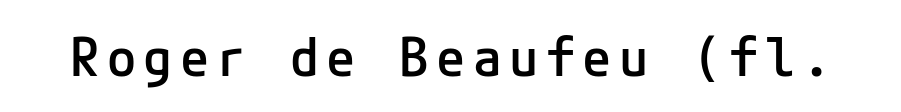
The face used here is a sans, in the tradition of grotesques and geometrics. Posture: upright roman. This is the in-between weight designers call semibold or demi. Lines of text with bare space underneath.
